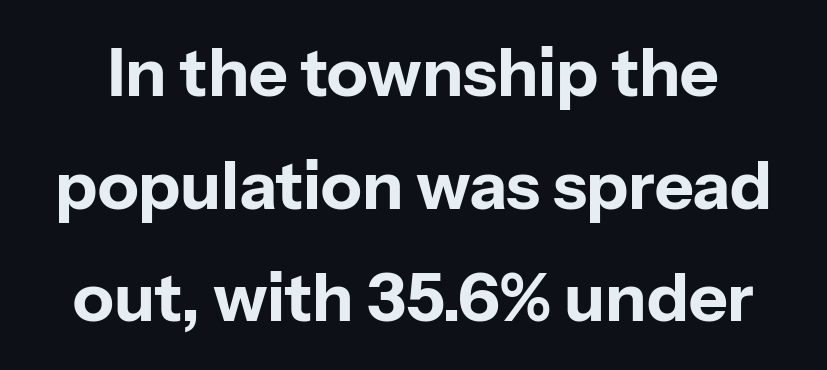
Q: Is the text bold? A: Yes.
Q: Is the text italic (slanted)? A: No, it is upright.
Q: Is the typeface a serif or a sans-serif typeface? A: Sans-serif.
Q: Is the text underlined? A: No.
Q: Is the spacing between letters normal or unusually wide? A: Normal.
Q: Is the spacing between lines tight, normal or loose? A: Normal.
Q: Width (condensed, normal, or wide)? A: Normal.
Q: Stroke contrast? A: Low.
Q: x-height? A: Medium.
Q: Monospaced? A: No.
